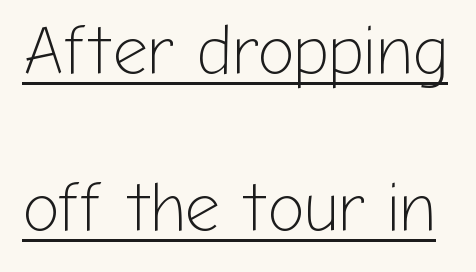
Q: Is the text bold? A: No.
Q: Is the text italic (slanted)? A: No, it is upright.
Q: Is the typeface a serif or a sans-serif typeface? A: Sans-serif.
Q: Is the text underlined? A: Yes.
Q: Is the spacing between letters normal or unusually wide? A: Normal.
Q: Is the spacing between lines tight, normal or loose? A: Loose.
Q: Width (condensed, normal, or wide)? A: Normal.
Q: Stroke contrast? A: Low.
Q: x-height? A: Medium.
Q: Monospaced? A: No.
